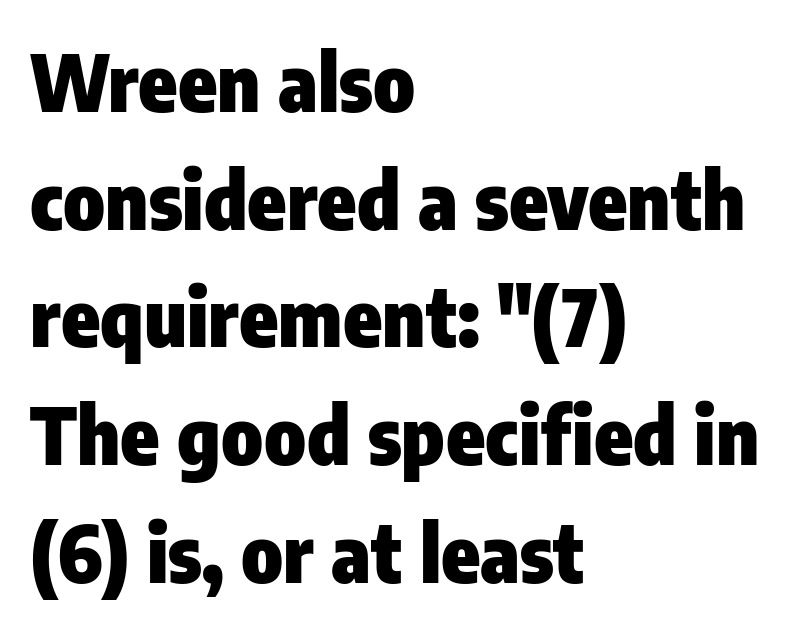
Casual observation: everything's shoved over to the left. What weight is shown? A full bold with thick strokes. The passage shown is typeset with a sans-serif family. Is there much room between lines? A standard amount, neither cramped nor airy. This is roman type, the default non-slanted kind.
